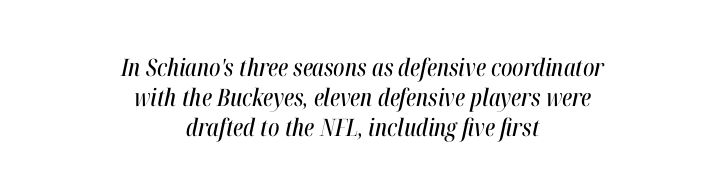
Q: Is the text italic (slanted)? A: Yes, it leans right by about 12 degrees.
Q: Is the text underlined? A: No.
Q: How is the paragraph aligned? A: Centered.
Q: Is the spacing between letters normal or unusually wide? A: Normal.
